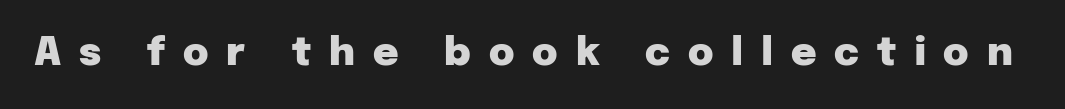
{"serif": "no", "italic": "no", "bold": "yes", "weight": "heavy", "width": "normal", "stroke_contrast": "low", "x_height": "medium", "monospaced": "no", "underline": "no", "letter_spacing": "wide", "letter_spacing_em": 0.46, "glyph_px": 39}
